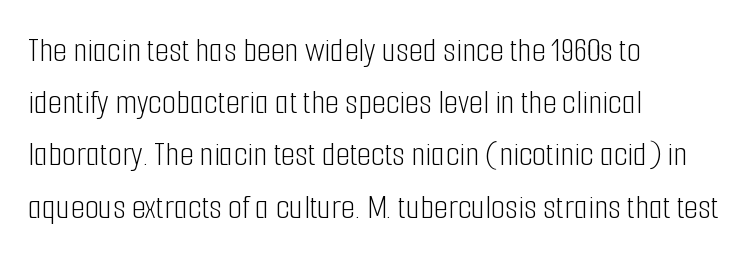
This is not heavy type; no bold has been used. Notice how descenders clear the ascenders below comfortably — that's standard leading. These lines are composed in type without serifs. Does extra space separate the letters? No, they use regular spacing.
